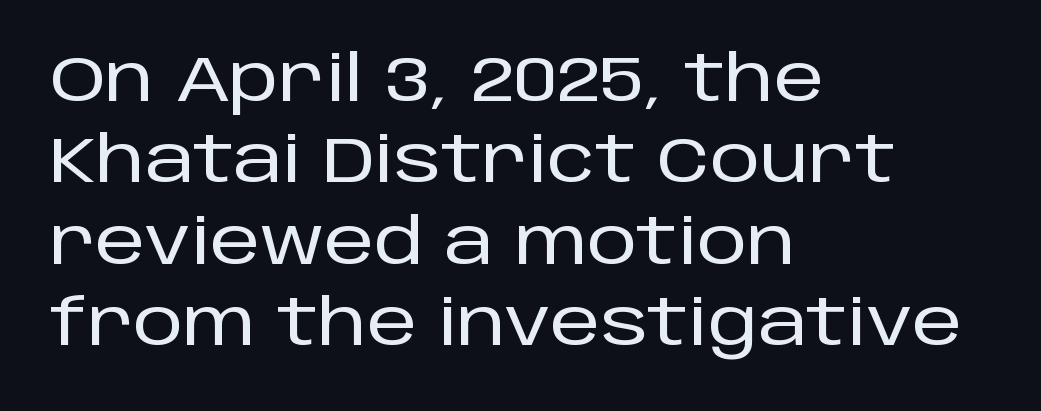
{"serif": "no", "italic": "no", "width": "normal", "stroke_contrast": "low", "x_height": "large", "monospaced": "no", "underline": "no", "align": "left", "line_spacing": "normal", "line_spacing_ratio": 1.29, "letter_spacing": "normal", "letter_spacing_em": 0.0, "glyph_px": 63}
